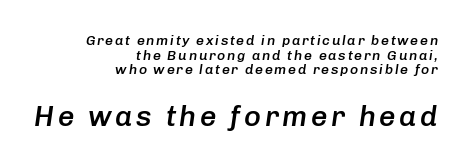
Q: Is the text bold? A: Semi-bold.
Q: Is the text italic (slanted)? A: Yes, it leans right by about 8 degrees.
Q: Is the text underlined? A: No.
Q: How is the paragraph aligned? A: Right-aligned.
Q: Is the spacing between lines tight, normal or loose? A: Tight.
Q: Which block of text is set in a larger size, the first (top) or the second (bottom)? A: The second (bottom) one.
Q: Width (condensed, normal, or wide)? A: Normal.
Q: Stroke contrast? A: Low.
Q: x-height? A: Medium.
Q: Monospaced? A: No.
